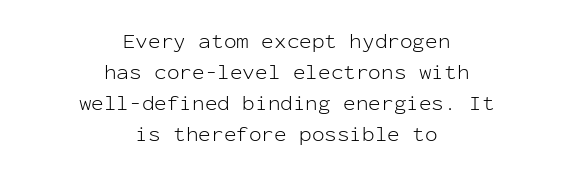
Q: Is the text bold? A: No.
Q: Is the text italic (slanted)? A: No, it is upright.
Q: Is the text underlined? A: No.
Q: How is the paragraph aligned? A: Centered.
Q: Is the spacing between letters normal or unusually wide? A: Normal.
Q: Is the spacing between lines tight, normal or loose? A: Normal.
